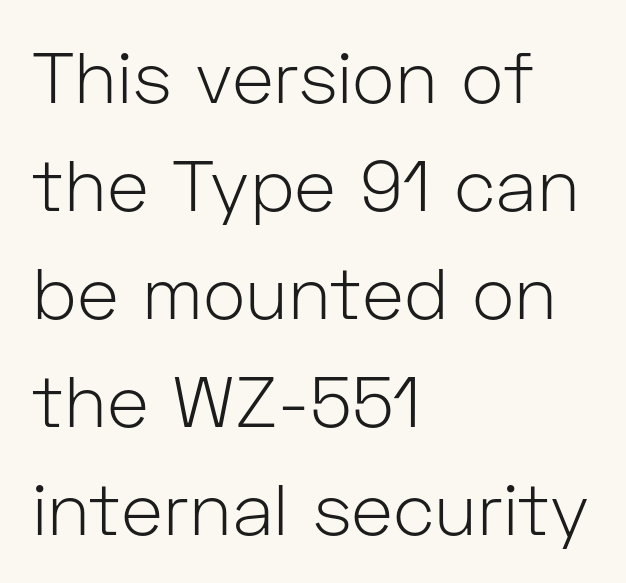
The image shows 72 px light sans-serif type, upright; set left-aligned, normal line spacing (1.5x), normal letter spacing, not underlined; low stroke contrast and a medium x-height.
